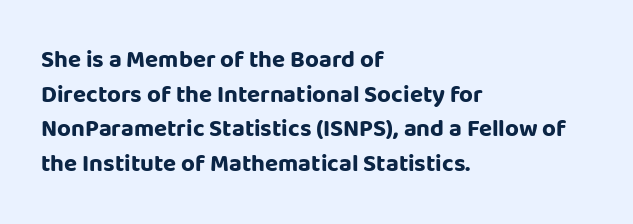
Rule under the text: the space is simply empty. Nothing unusual about the tracking: characters are spaced as the font intends. Leading: standard. This sample uses an upright cut, with every glyph sitting square on the baseline. Set as a true bold cut, around the 700 mark. Line beginnings align vertically; line endings do not.
